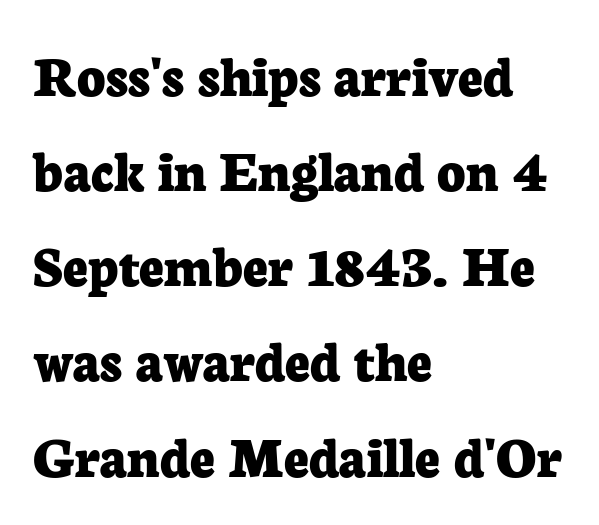
The image shows 61 px bold serif type, upright; set left-aligned, normal line spacing (1.56x), normal letter spacing, not underlined; low stroke contrast and a medium x-height.
